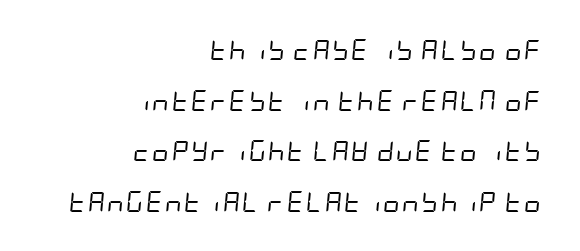
A typesetter would call this leading open, well beyond the default. No heavy texture on the line: the type isn't bold. The specimen reads as italic at a glance. The rendering anchors every line to the right-hand side. Type without underlining.
